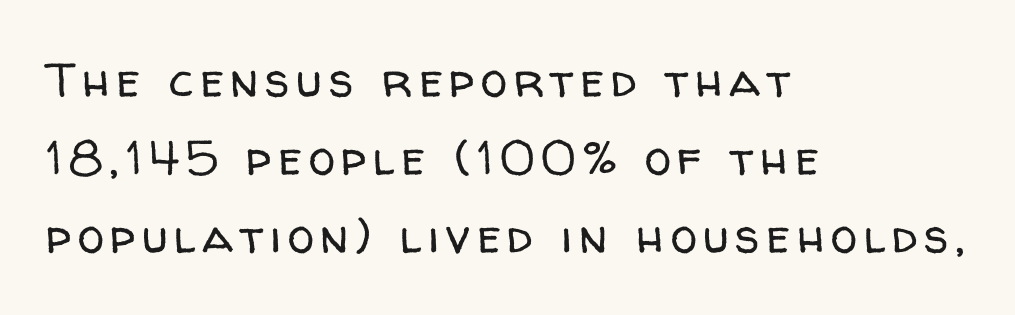
Nothing sits at the stroke ends, so this counts as sans-serif. Think standard paragraph weight, or any step lighter than that. Horizontally, the lines are justified to the leading edge only. The rendering uses natural spacing where letterforms have individual widths.
